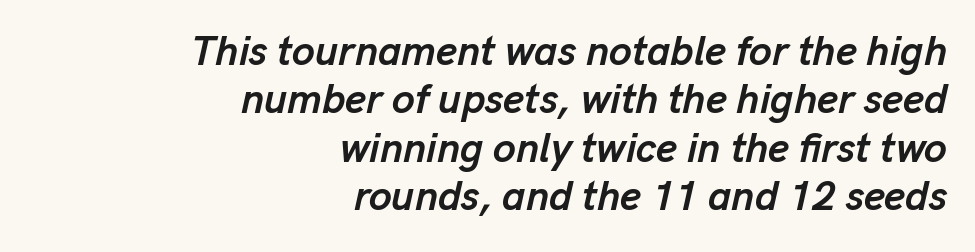
{"italic": "yes", "lean": "right", "slant_degrees": 13, "bold": "yes", "weight": "semibold", "width": "normal", "stroke_contrast": "low", "x_height": "medium", "monospaced": "no", "underline": "no", "align": "right", "line_spacing_ratio": 1.18, "letter_spacing": "normal", "letter_spacing_em": 0.0, "glyph_px": 41}
